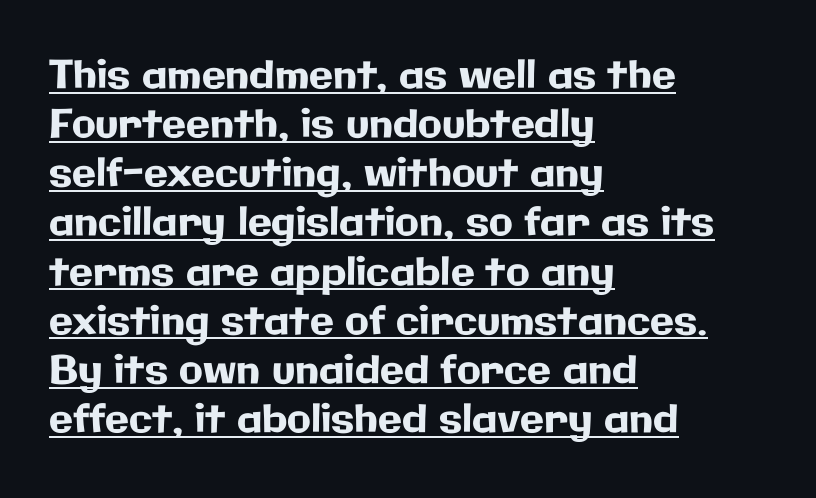
Q: Is the text italic (slanted)? A: No, it is upright.
Q: Is the typeface a serif or a sans-serif typeface? A: Sans-serif.
Q: Is the text underlined? A: Yes.
Q: How is the paragraph aligned? A: Left-aligned.
Q: Is the spacing between letters normal or unusually wide? A: Normal.
Q: Is the spacing between lines tight, normal or loose? A: Normal.
Q: Width (condensed, normal, or wide)? A: Normal.
Q: Stroke contrast? A: Low.
Q: x-height? A: Medium.
Q: Monospaced? A: No.
